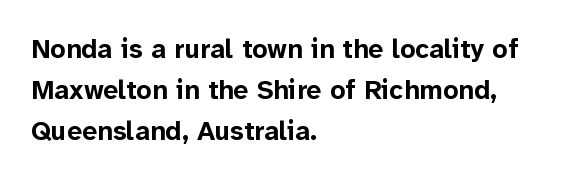
{"italic": "no", "bold": "yes", "underline": "no", "align": "left", "line_spacing": "normal", "line_spacing_ratio": 1.52, "letter_spacing": "normal", "letter_spacing_em": 0.0, "glyph_px": 27}
